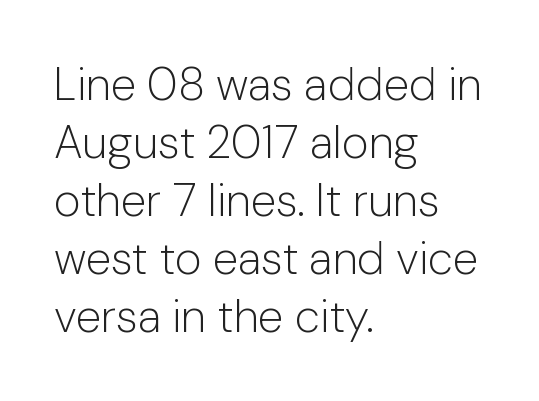
Q: Is the text bold? A: No.
Q: Is the text italic (slanted)? A: No, it is upright.
Q: Is the typeface a serif or a sans-serif typeface? A: Sans-serif.
Q: Is the text underlined? A: No.
Q: How is the paragraph aligned? A: Left-aligned.
Q: Is the spacing between letters normal or unusually wide? A: Normal.
Q: Is the spacing between lines tight, normal or loose? A: Normal.
Q: Width (condensed, normal, or wide)? A: Normal.
Q: Stroke contrast? A: Low.
Q: x-height? A: Medium.
Q: Monospaced? A: No.
